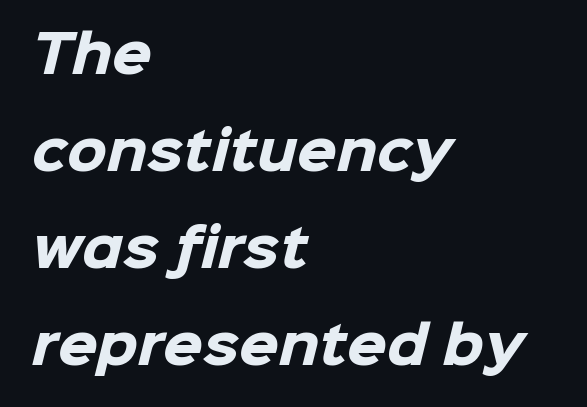
Is this a sans? Yes — the strokes have no serifs. The ragged edge is on the right, which tells us the setting is flush left. The vertical gap from one line to the next is large. You could call the tracking neutral — neither tight nor loose. What weight is shown? A full bold with thick strokes. Is this a fixed-width face? No — the glyphs have proportional, varying widths.
